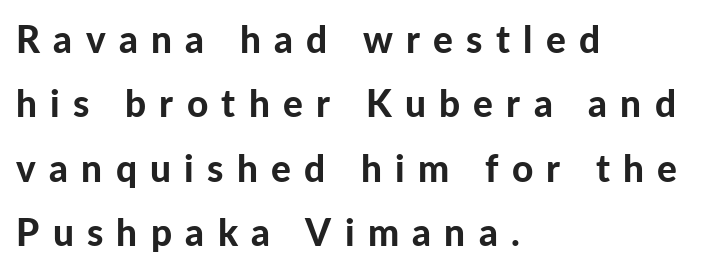
Horizontal alignment here is leftward, the default for most running prose. The axis of the letterforms is exactly vertical. You could not count columns in this text — the font is proportionally spaced. Serif or sans? Sans — the stroke terminals are bare. Only glyphs here, with clear space below each row.
